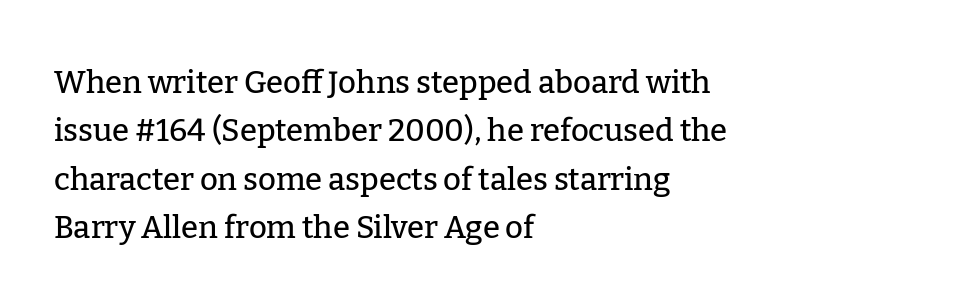
The image shows 31 px serif type, upright; set left-aligned, normal line spacing (1.56x), normal letter spacing, not underlined; low stroke contrast and a medium x-height.
